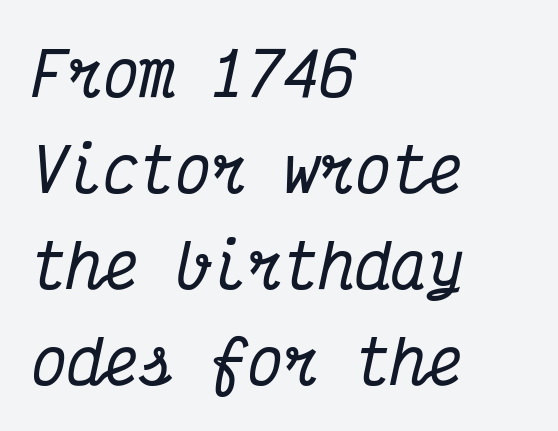
The image shows 60 px condensed serif type, italic (leaning right), monospaced; set left-aligned, normal line spacing (1.6x), normal letter spacing, not underlined; medium stroke contrast and a medium x-height.
